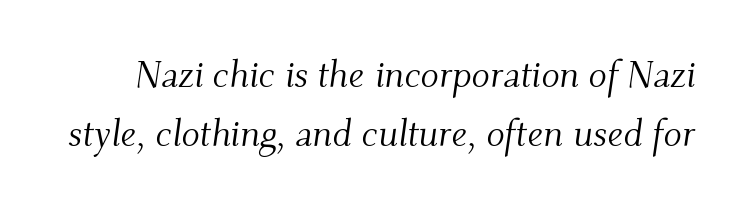
The image shows 38 px light serif type, italic (leaning right); set normal line spacing (1.55x), normal letter spacing, not underlined; medium stroke contrast and a small x-height.
